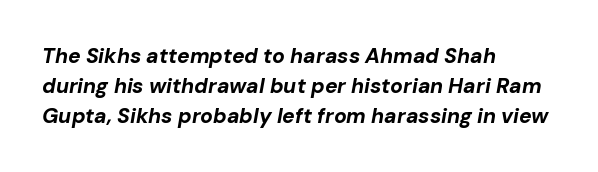
The image shows 21 px bold type, italic (leaning right); set left-aligned, normal line spacing (1.42x), normal letter spacing, not underlined.
